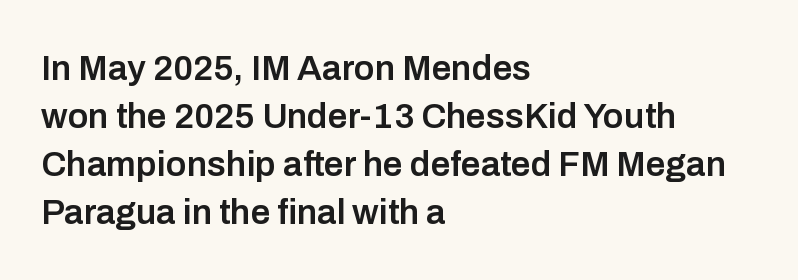
The image shows 35 px semibold sans-serif type, upright; set left-aligned, normal line spacing (1.37x), normal letter spacing, not underlined; low stroke contrast and a medium x-height.
